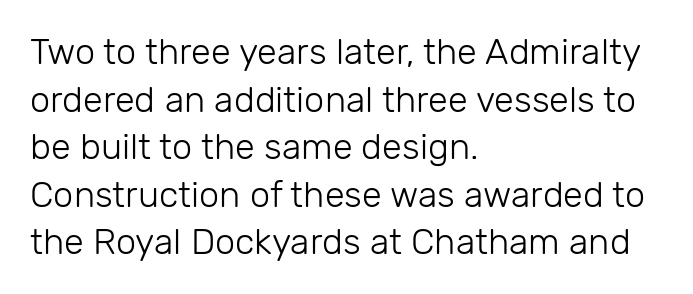
Stroke terminals: plain, sans-serif. A typesetter would call this proportional, since set widths differ per character. Nothing unusual about the tracking: characters are spaced as the font intends. The passage shown is not underscored anywhere. Each stroke keeps to a modest, everyday thickness or less.
